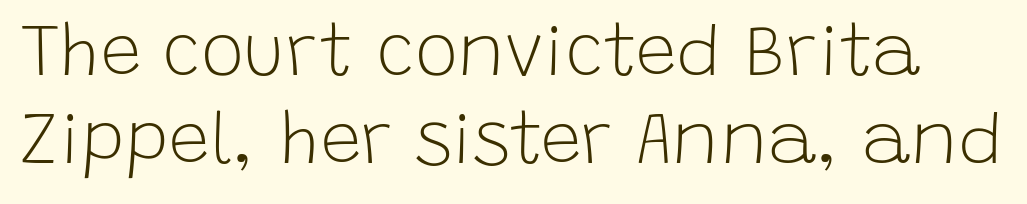
Each letter keeps its own natural width here, so spacing adapts to shape. Posture: vertical. The baseline area is clear. The font is comparable to plain body text, perhaps lighter. Stroke terminals: plain, sans-serif. Spacing between characters is what you'd get straight out of the box.
